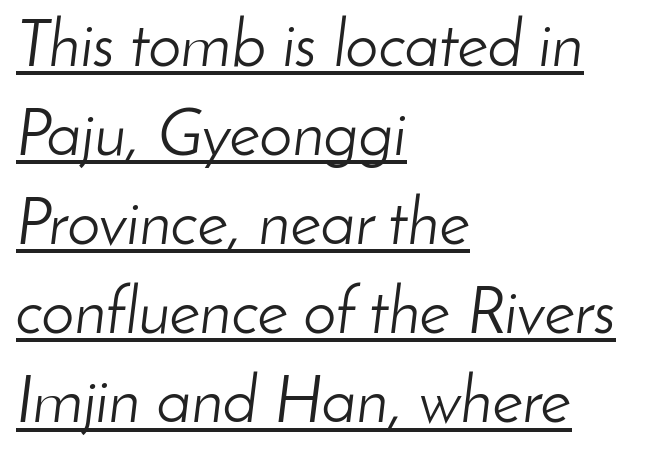
{"italic": "yes", "lean": "right", "slant_degrees": 8, "bold": "no", "weight": "light", "width": "normal", "stroke_contrast": "low", "x_height": "small", "monospaced": "no", "underline": "yes", "align": "left", "line_spacing": "normal", "line_spacing_ratio": 1.35, "letter_spacing": "normal", "letter_spacing_em": 0.0, "glyph_px": 66}
